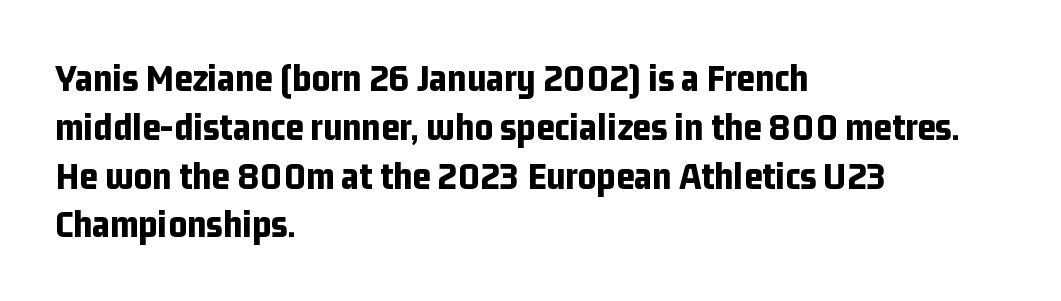
The image shows 40 px bold, condensed sans-serif type, upright; set left-aligned, line spacing 1.22x, normal letter spacing, not underlined; low stroke contrast and a medium x-height.
